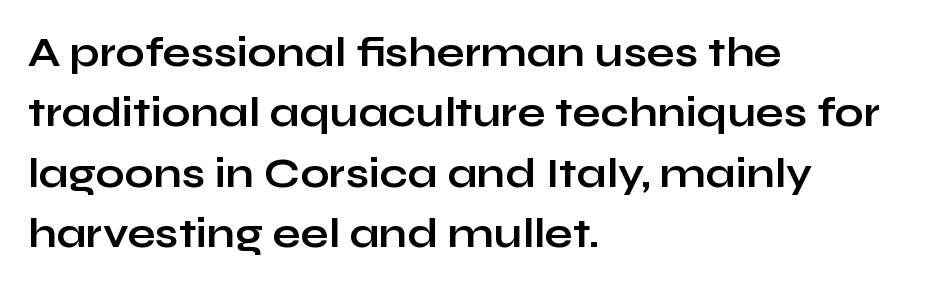
Q: Is the text bold? A: Yes.
Q: Is the text italic (slanted)? A: No, it is upright.
Q: Is the typeface a serif or a sans-serif typeface? A: Sans-serif.
Q: Is the text underlined? A: No.
Q: How is the paragraph aligned? A: Left-aligned.
Q: Is the spacing between letters normal or unusually wide? A: Normal.
Q: Is the spacing between lines tight, normal or loose? A: Normal.
Q: Width (condensed, normal, or wide)? A: Wide.
Q: Stroke contrast? A: Low.
Q: x-height? A: Medium.
Q: Monospaced? A: No.
